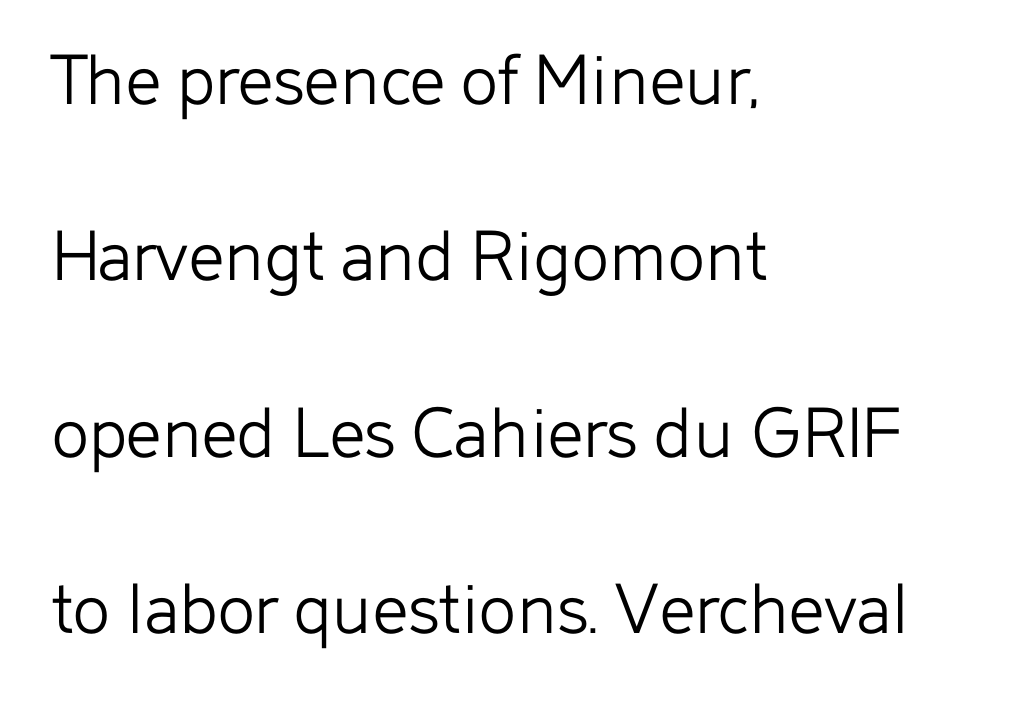
The image shows 78 px light sans-serif type, upright; set left-aligned, loose line spacing (2.26x), normal letter spacing, not underlined; low stroke contrast and a medium x-height.
